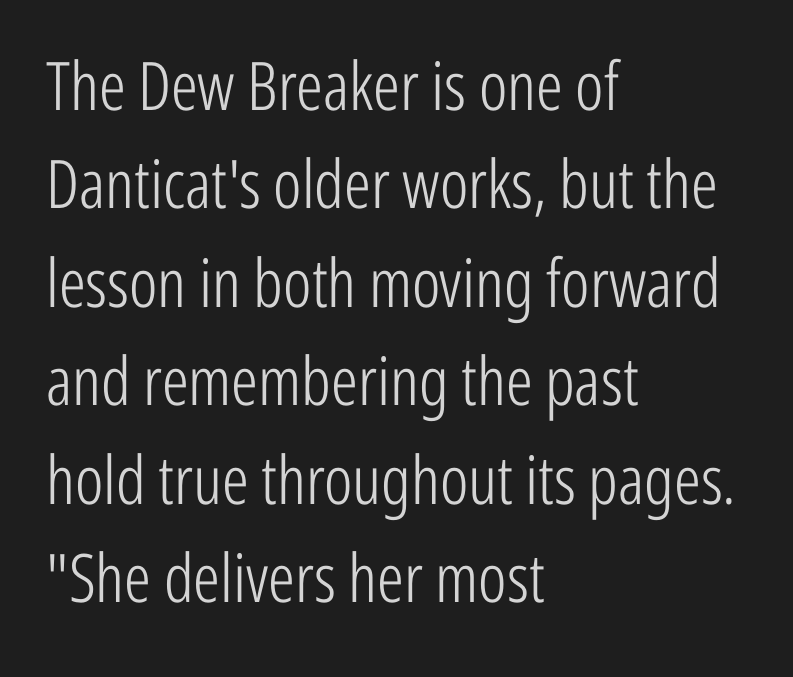
The image shows 67 px light, condensed sans-serif type, upright; set left-aligned, normal line spacing (1.47x), normal letter spacing, not underlined; low stroke contrast and a medium x-height.
